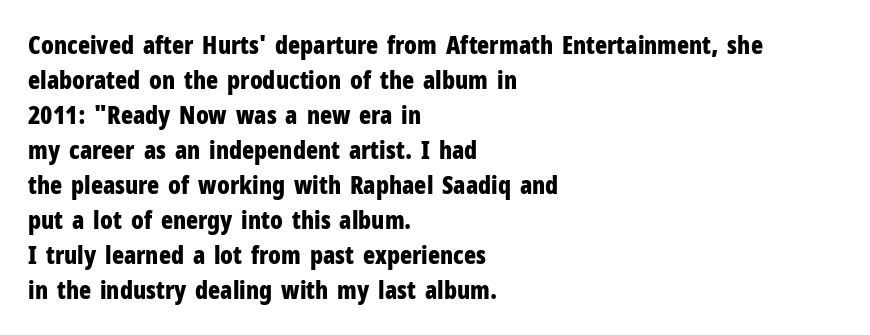
Q: Is the text bold? A: Yes.
Q: Is the text italic (slanted)? A: No, it is upright.
Q: Is the text underlined? A: No.
Q: How is the paragraph aligned? A: Left-aligned.
Q: Is the spacing between letters normal or unusually wide? A: Normal.
Q: Is the spacing between lines tight, normal or loose? A: Normal.
